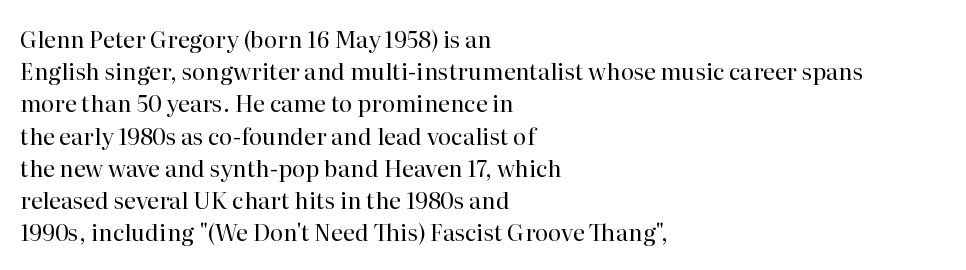
The image shows 23 px text type, upright; set left-aligned, normal line spacing (1.4x), normal letter spacing, not underlined.
